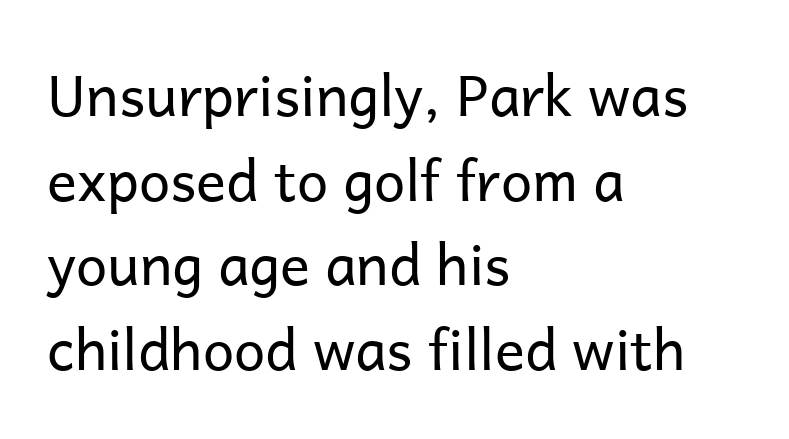
{"serif": "no", "italic": "no", "bold": "no", "weight": "regular", "width": "normal", "stroke_contrast": "low", "x_height": "medium", "monospaced": "no", "underline": "no", "align": "left", "line_spacing": "normal", "line_spacing_ratio": 1.51, "letter_spacing": "normal", "letter_spacing_em": 0.0, "glyph_px": 56}
